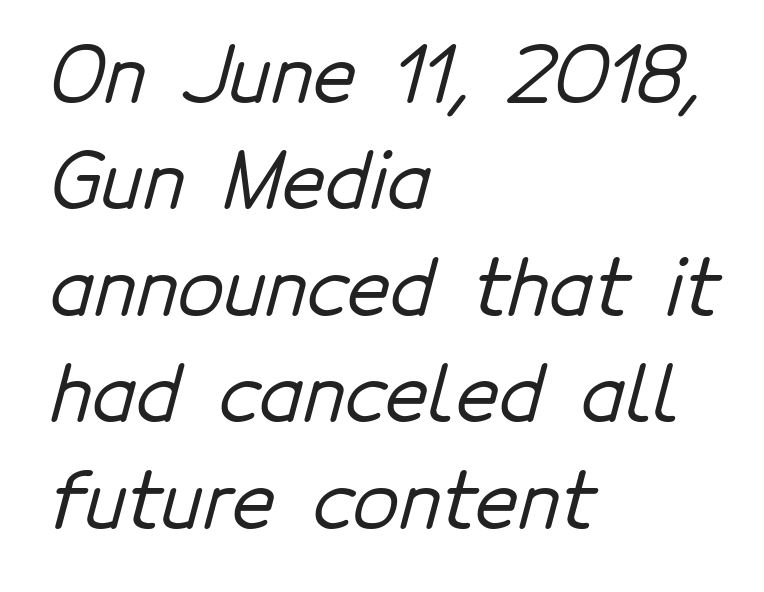
{"serif": "no", "width": "normal", "stroke_contrast": "low", "x_height": "medium", "monospaced": "no", "underline": "no", "align": "left", "line_spacing": "normal", "line_spacing_ratio": 1.42, "letter_spacing": "normal", "letter_spacing_em": 0.0, "glyph_px": 75}
